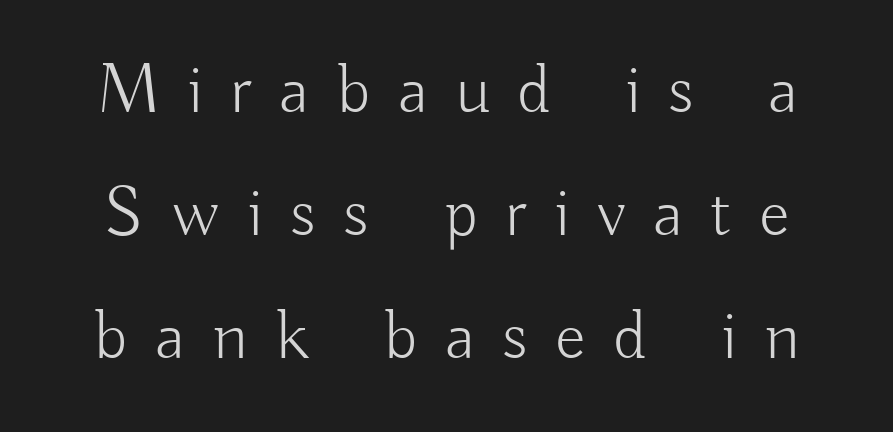
Q: Is the text bold? A: No.
Q: Is the text italic (slanted)? A: No, it is upright.
Q: Is the typeface a serif or a sans-serif typeface? A: Sans-serif.
Q: Is the text underlined? A: No.
Q: Is the spacing between letters normal or unusually wide? A: Unusually wide.
Q: Width (condensed, normal, or wide)? A: Normal.
Q: Stroke contrast? A: Low.
Q: x-height? A: Small.
Q: Monospaced? A: No.
